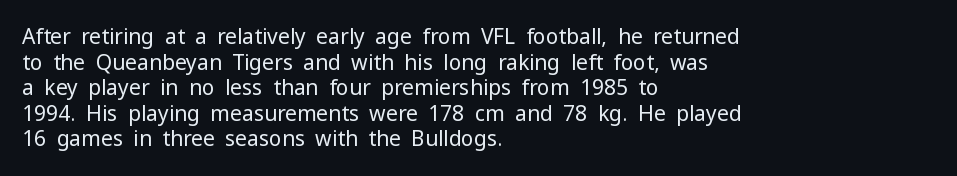
The image shows 21 px text type, upright; set left-aligned, line spacing 1.22x, normal letter spacing, not underlined.
